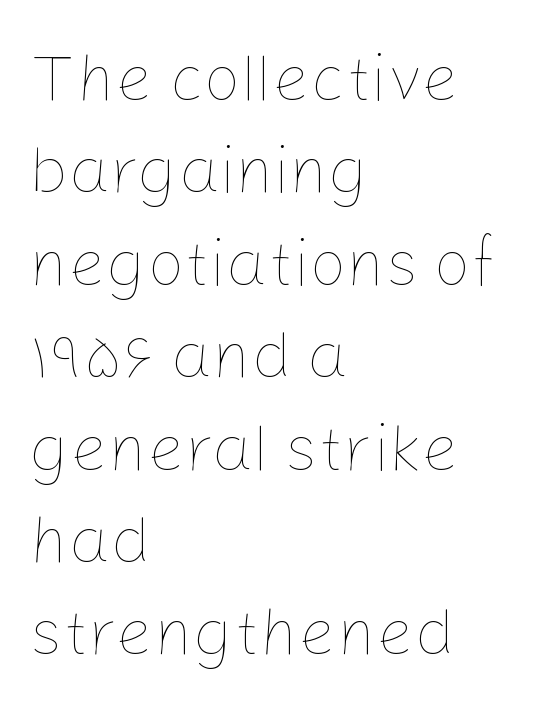
Is this a fixed-width face? No — the glyphs have proportional, varying widths. Leading matches the norm, producing a regular column. Is the type heavy? It reads as light-to-regular instead. In terms of posture, this sample is upright. The letters sit at their default tracking, neither squeezed nor spread.
